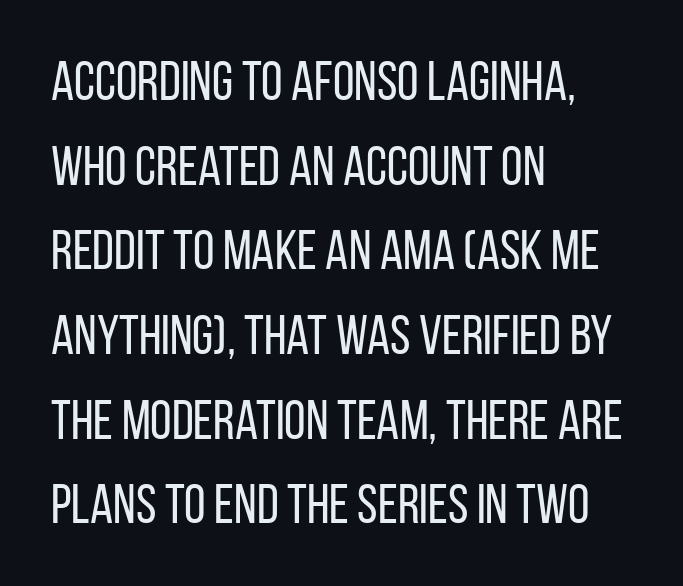
Typographically, this falls in the sans-serif category. This rendering features lettering with no underline. Each line starts at the same left margin while the right side varies. The face used here is proportionally spaced, like ordinary book or web type.
